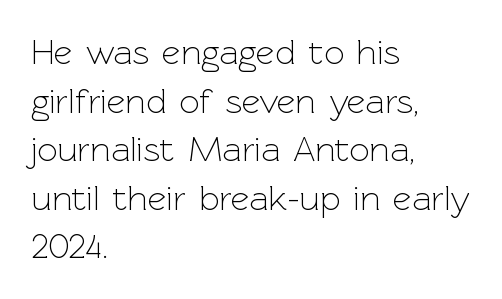
The area under the type is left untouched. This sample uses plain, unmodified letter spacing. A quiet, ordinary-to-light weight characterises the typeface. The rendering uses a moderate line-height, typical for paragraphs. Font category for this specimen: sans-serif. Note the varied advance widths — an 'i' is clearly narrower than an 'm'.
